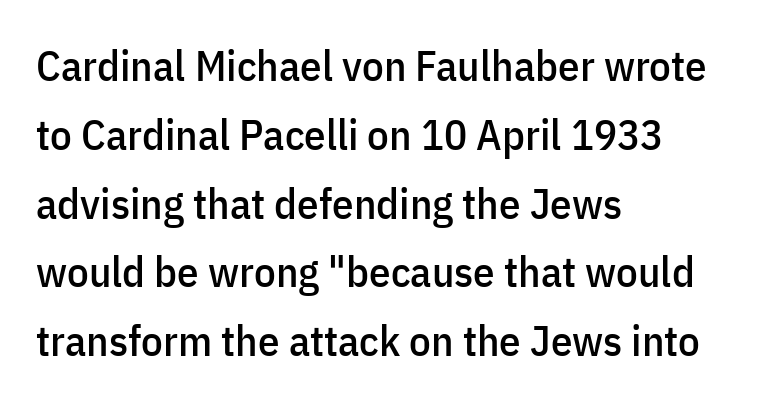
The image shows 43 px condensed sans-serif type, upright; set left-aligned, normal line spacing (1.6x), normal letter spacing, not underlined; low stroke contrast and a medium x-height.
